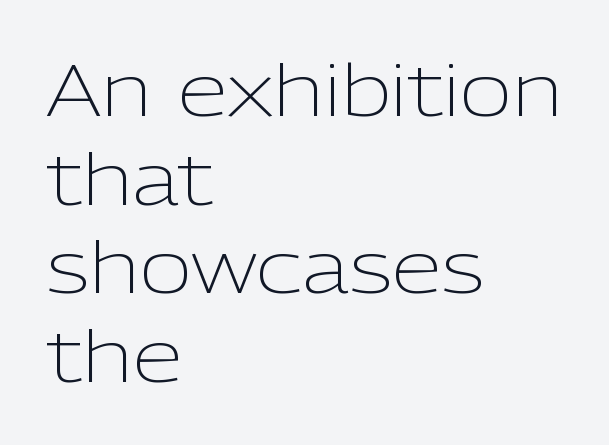
Q: Is the text bold? A: No.
Q: Is the text italic (slanted)? A: No, it is upright.
Q: Is the typeface a serif or a sans-serif typeface? A: Sans-serif.
Q: Is the text underlined? A: No.
Q: How is the paragraph aligned? A: Left-aligned.
Q: Is the spacing between letters normal or unusually wide? A: Normal.
Q: Width (condensed, normal, or wide)? A: Normal.
Q: Stroke contrast? A: Low.
Q: x-height? A: Medium.
Q: Monospaced? A: No.
